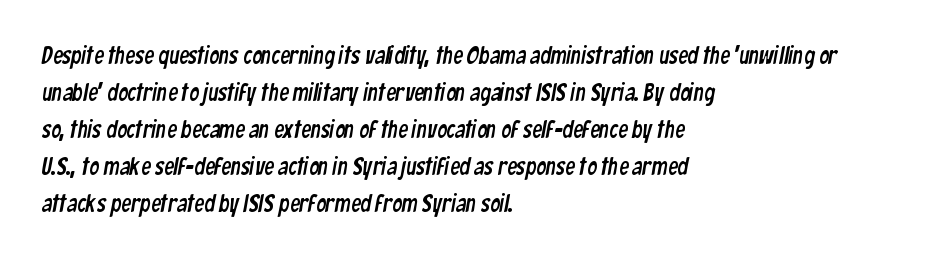
Q: Is the text underlined? A: No.
Q: How is the paragraph aligned? A: Left-aligned.
Q: Is the spacing between letters normal or unusually wide? A: Normal.
Q: Is the spacing between lines tight, normal or loose? A: Normal.
